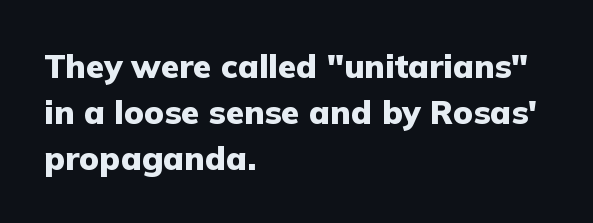
Q: Is the text bold? A: Yes.
Q: Is the text italic (slanted)? A: No, it is upright.
Q: Is the typeface a serif or a sans-serif typeface? A: Sans-serif.
Q: Is the text underlined? A: No.
Q: How is the paragraph aligned? A: Left-aligned.
Q: Is the spacing between letters normal or unusually wide? A: Normal.
Q: Is the spacing between lines tight, normal or loose? A: Normal.
Q: Width (condensed, normal, or wide)? A: Normal.
Q: Stroke contrast? A: Low.
Q: x-height? A: Medium.
Q: Monospaced? A: No.
